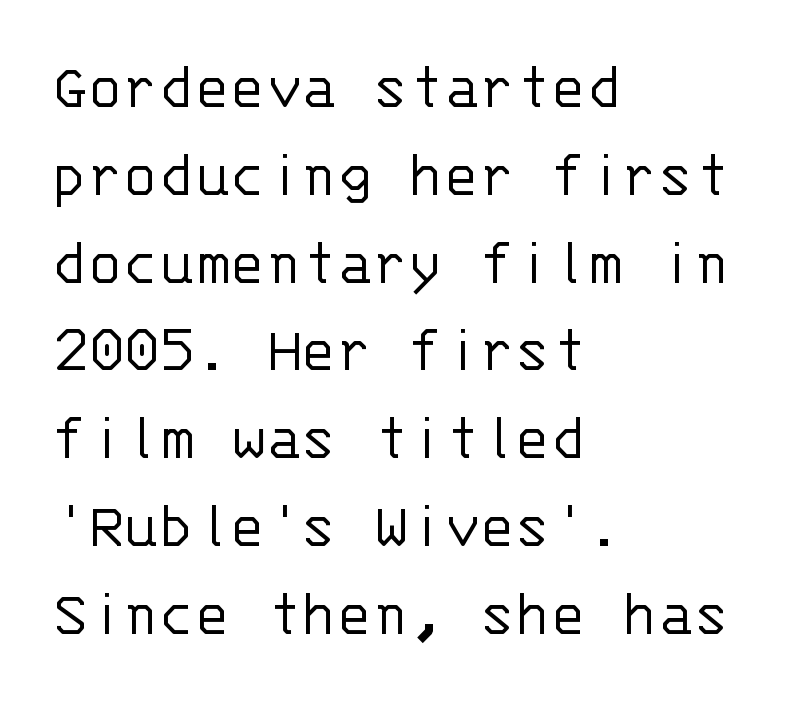
The image shows 66 px light sans-serif type, upright, monospaced; set left-aligned, normal line spacing (1.33x), normal letter spacing, not underlined; low stroke contrast and a large x-height.
